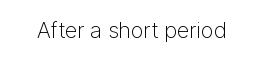
{"italic": "no", "bold": "no", "underline": "no", "letter_spacing": "normal", "letter_spacing_em": 0.0, "glyph_px": 22}
